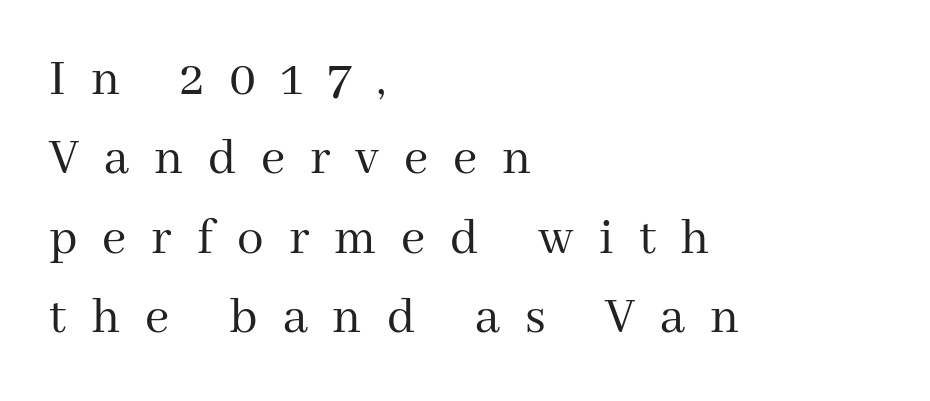
The passage shown stacks its lines at a standard gap. This is serif lettering, the kind often seen in printed books. The letters stand upright; this is a roman face. The baseline area is clear. No heavy texture on the line: the type isn't bold. Which margin do the lines hug? The left one — the right edge is uneven.
